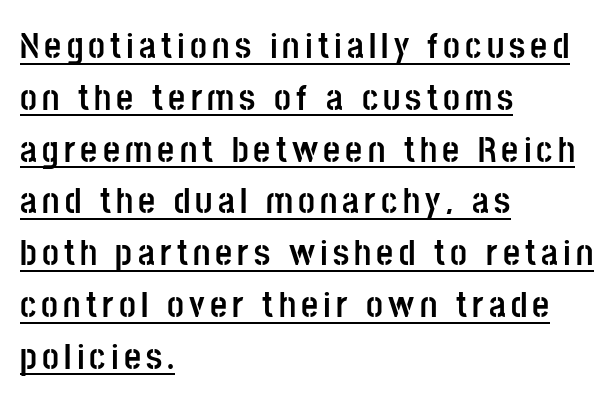
{"serif": "no", "italic": "no", "bold": "yes", "weight": "semibold", "width": "condensed", "stroke_contrast": "low", "x_height": "large", "monospaced": "no", "underline": "yes", "align": "left", "line_spacing": "normal", "line_spacing_ratio": 1.4, "glyph_px": 37}
